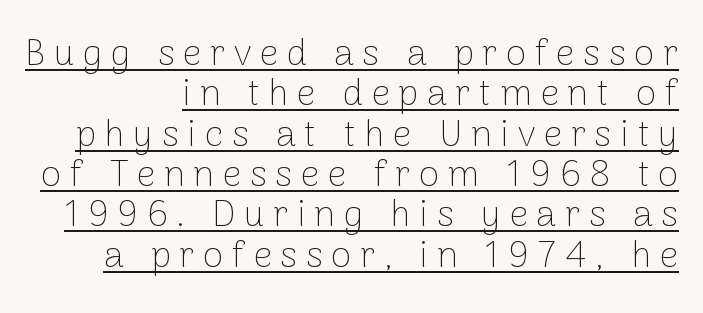
Q: Is the text bold? A: No.
Q: Is the text italic (slanted)? A: No, it is upright.
Q: Is the typeface a serif or a sans-serif typeface? A: Sans-serif.
Q: Is the text underlined? A: Yes.
Q: Is the spacing between letters normal or unusually wide? A: Unusually wide.
Q: Is the spacing between lines tight, normal or loose? A: Tight.
Q: Width (condensed, normal, or wide)? A: Normal.
Q: Stroke contrast? A: Low.
Q: x-height? A: Medium.
Q: Monospaced? A: No.
